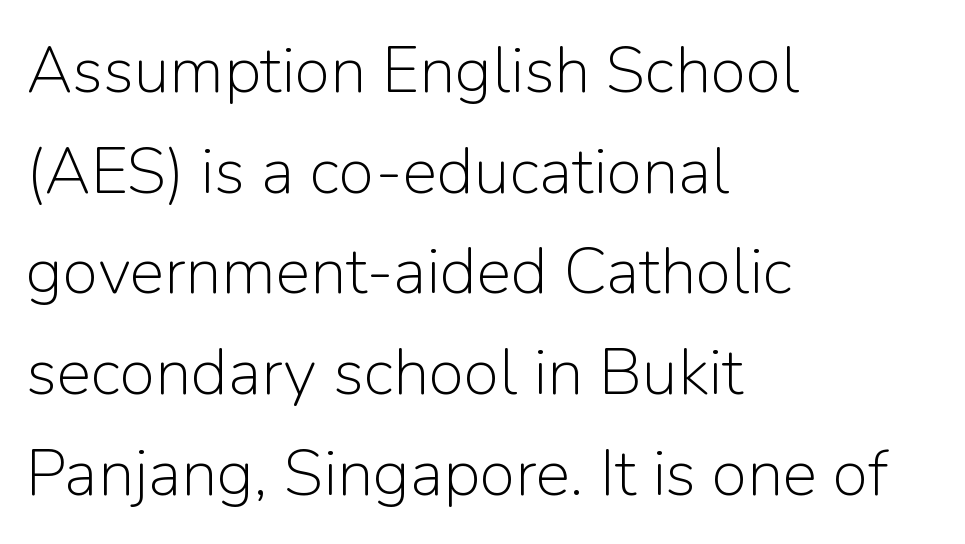
The image shows 65 px light sans-serif type, upright; set left-aligned, normal line spacing (1.55x), normal letter spacing, not underlined; low stroke contrast and a medium x-height.
